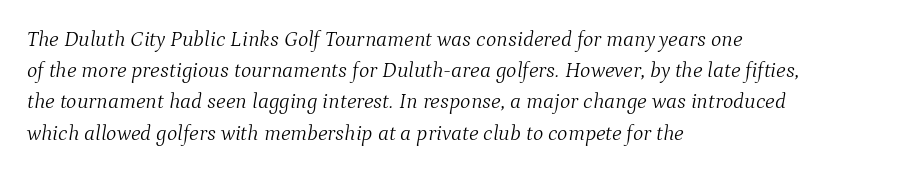
The image shows 22 px text type, italic (leaning right); set left-aligned, normal line spacing (1.42x), normal letter spacing, not underlined.
